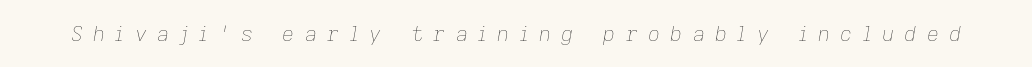
This is not heavy type; no bold has been used. Underline: absent. The line texture is sparse and dotted thanks to wide tracking. Italic: yes, the glyphs are oblique.
